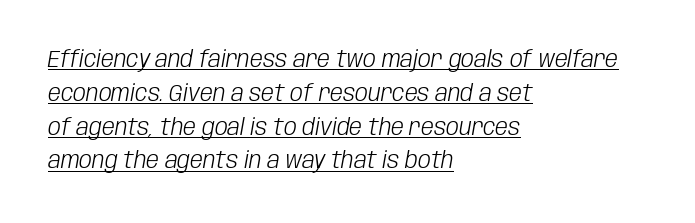
{"italic": "yes", "lean": "right", "slant_degrees": 10, "bold": "no", "underline": "yes", "align": "left", "line_spacing": "normal", "line_spacing_ratio": 1.47, "letter_spacing": "normal", "letter_spacing_em": 0.0, "glyph_px": 23}
